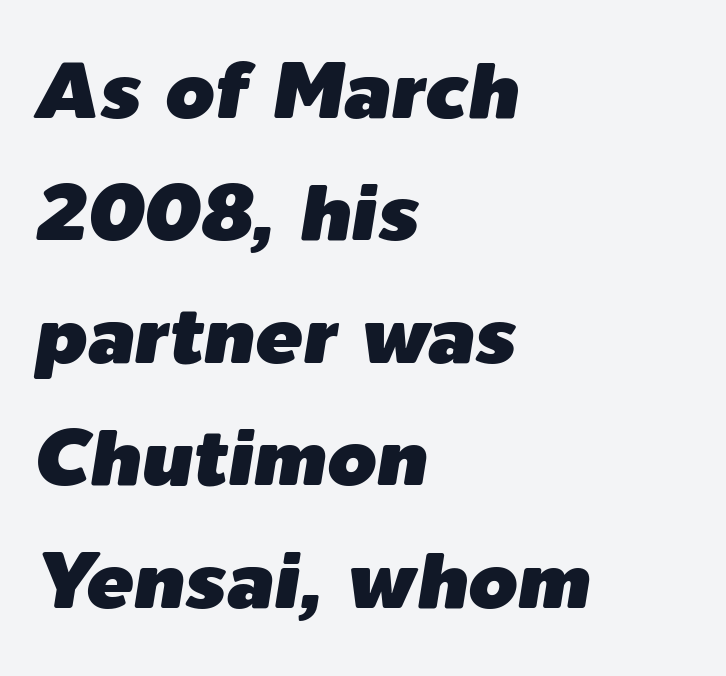
Is the letter spacing exaggerated? No — it looks like the ordinary default. The text block is weighted toward the left margin, trailing off unevenly rightward. Quick note: interline space is typical. Underlining? Definitely not there. These lines are rendered in a variable-pitch font. Observe the lean: these are italic letterforms.
